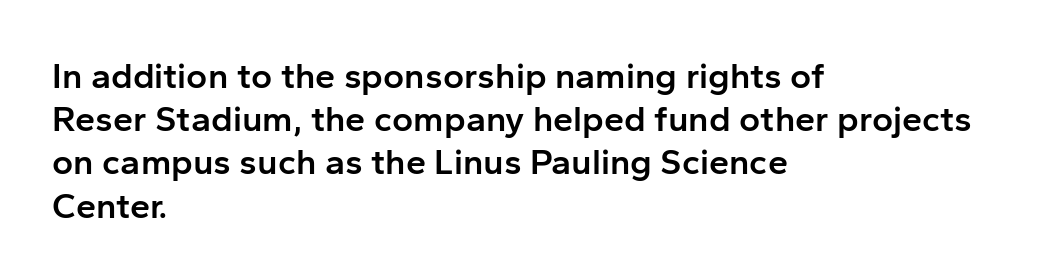
{"serif": "no", "italic": "no", "bold": "semi", "weight": "semibold", "width": "normal", "stroke_contrast": "low", "x_height": "medium", "monospaced": "no", "underline": "no", "align": "left", "line_spacing_ratio": 1.2, "letter_spacing": "normal", "letter_spacing_em": 0.0, "glyph_px": 36}
